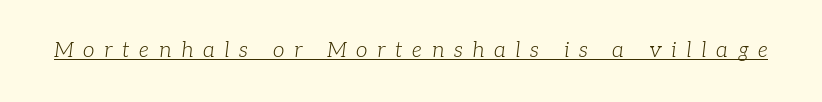
{"italic": "yes", "lean": "right", "slant_degrees": 7, "bold": "no", "underline": "yes", "letter_spacing": "wide", "letter_spacing_em": 0.46, "glyph_px": 21}
